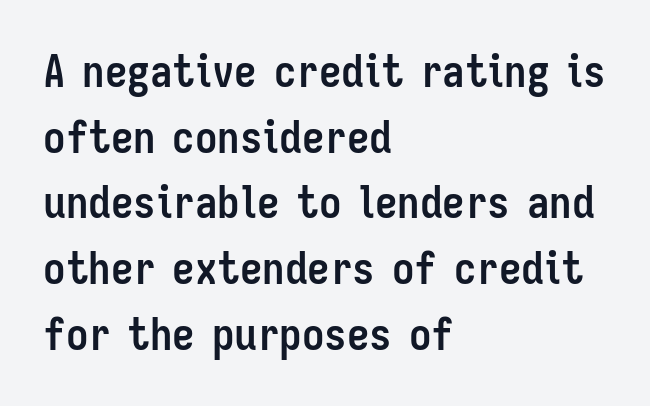
The image shows 45 px semibold, condensed sans-serif type, upright; set left-aligned, normal line spacing (1.46x), normal letter spacing, not underlined; low stroke contrast and a medium x-height.
